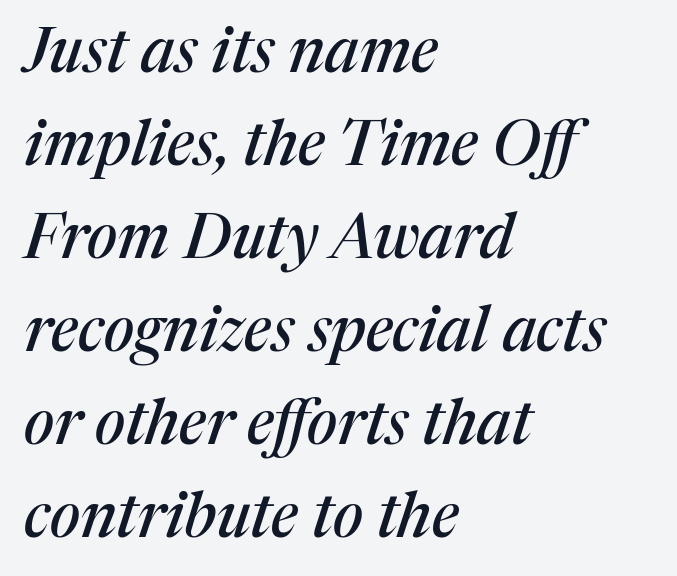
I'd call this a serif setting — the letters wear small feet. These lines are rendered in a variable-pitch font. The whole block is typeset with a tilt. One glance says typical: line gaps are just what's usual. The rendering keeps characters at their native spacing.
